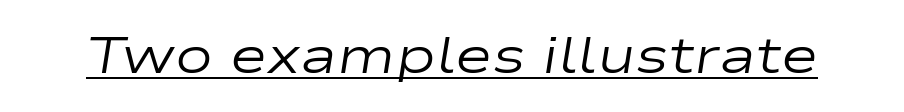
{"italic": "yes", "lean": "right", "slant_degrees": 9, "bold": "no", "weight": "regular", "width": "wide", "stroke_contrast": "low", "x_height": "medium", "monospaced": "no", "underline": "yes", "letter_spacing": "normal", "letter_spacing_em": 0.0, "glyph_px": 51}
